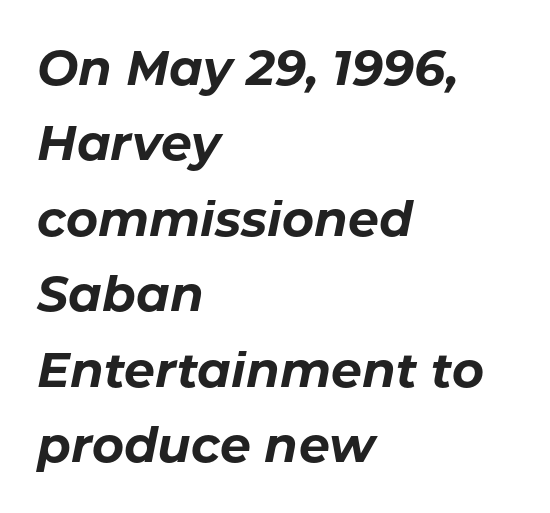
Observe the lean: these are italic letterforms. The glyphs are unaccompanied by any horizontal stroke below them. Between one letter and the next there's only the usual sliver of space. Compared with a centered layout, this one pins lines to the left instead. The block of text has a typical density, with ordinary space between rows.
